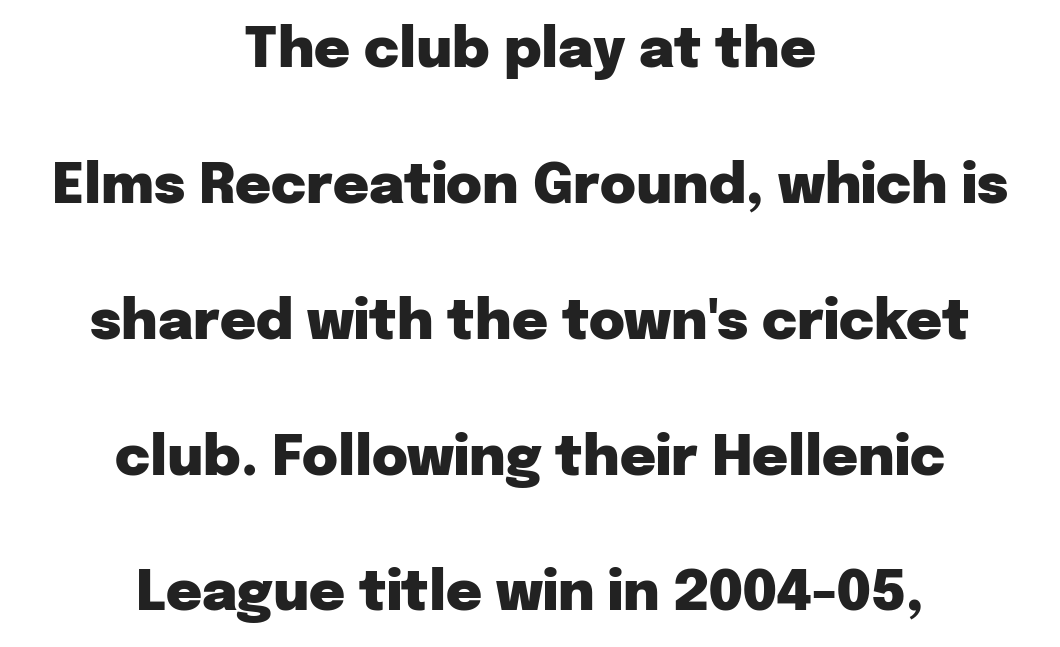
The image shows 55 px heavy sans-serif type, upright; set centered, loose line spacing (2.47x), normal letter spacing, not underlined; low stroke contrast and a medium x-height.
